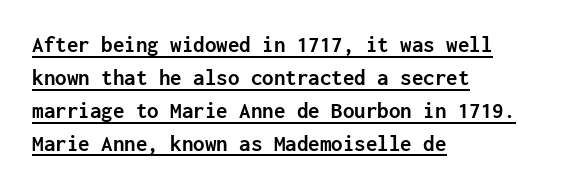
{"italic": "no", "bold": "yes", "underline": "yes", "align": "left", "line_spacing": "normal", "line_spacing_ratio": 1.43, "letter_spacing": "normal", "letter_spacing_em": 0.0, "glyph_px": 23}
